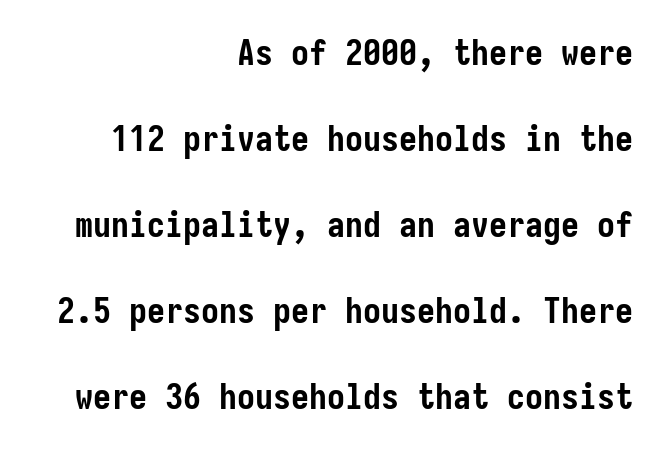
The image shows 36 px semibold, condensed sans-serif type, upright; set right-aligned, loose line spacing (2.39x), normal letter spacing, not underlined; low stroke contrast and a medium x-height.
